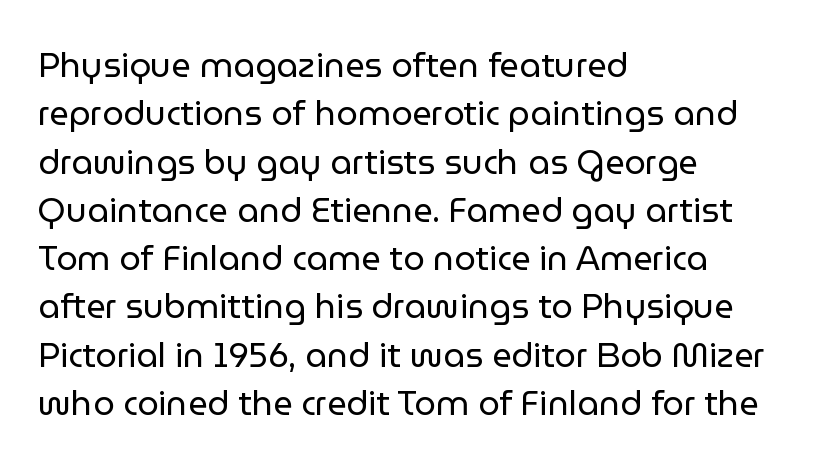
Q: Is the text bold? A: No.
Q: Is the text italic (slanted)? A: No, it is upright.
Q: Is the typeface a serif or a sans-serif typeface? A: Sans-serif.
Q: Is the text underlined? A: No.
Q: How is the paragraph aligned? A: Left-aligned.
Q: Is the spacing between letters normal or unusually wide? A: Normal.
Q: Is the spacing between lines tight, normal or loose? A: Normal.
Q: Width (condensed, normal, or wide)? A: Normal.
Q: Stroke contrast? A: Low.
Q: x-height? A: Medium.
Q: Monospaced? A: No.
